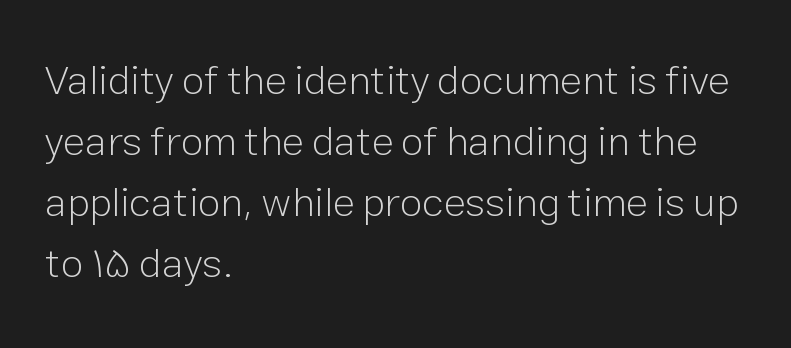
The image shows 41 px light sans-serif type, upright; set left-aligned, normal line spacing (1.49x), normal letter spacing, not underlined; low stroke contrast and a medium x-height.
